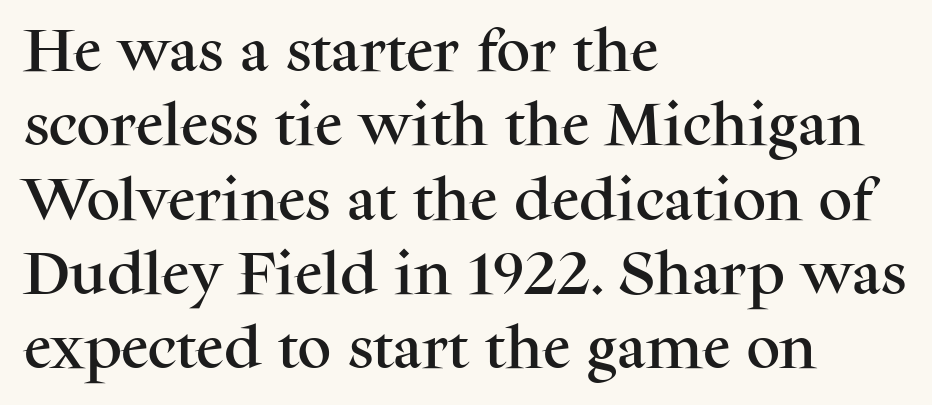
The image shows 47 px serif type, upright; set left-aligned, normal line spacing (1.58x), normal letter spacing, not underlined; medium stroke contrast and a medium x-height.
